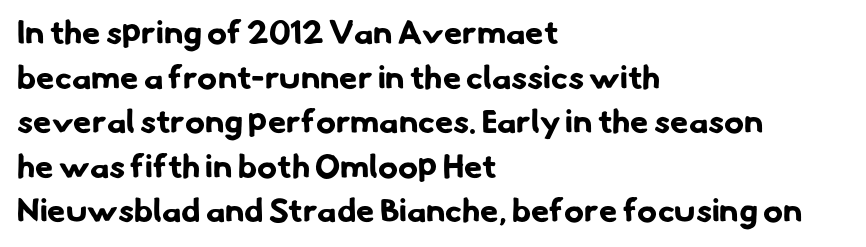
You could not count columns in this text — the font is proportionally spaced. Summary of vertical rhythm: regular, with standard interline spacing. Glance below the letters and you will spot only blank space. To sum up the face: it is a sans, with no serifs.
